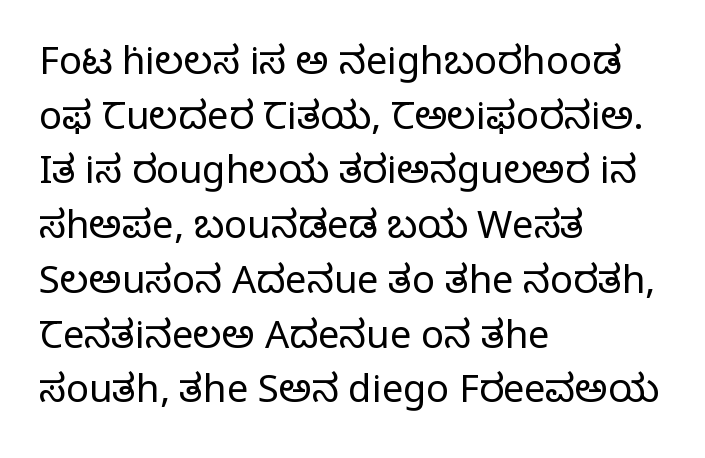
{"serif": "yes", "italic": "no", "bold": "no", "weight": "regular", "width": "normal", "stroke_contrast": "low", "x_height": "large", "monospaced": "no", "underline": "no", "align": "left", "line_spacing": "normal", "line_spacing_ratio": 1.44, "letter_spacing": "normal", "letter_spacing_em": 0.0, "glyph_px": 38}
